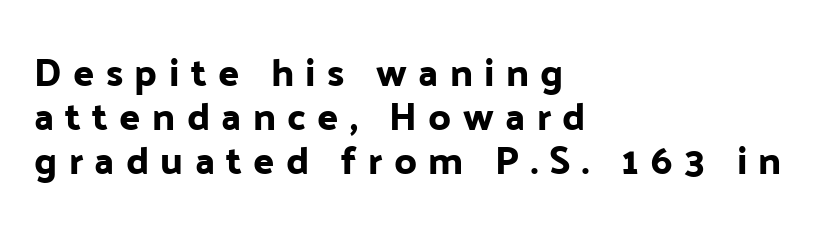
The image shows 39 px sans-serif type, upright; set left-aligned, tight line spacing (1.13x), unusually wide letter spacing (+0.29 em), not underlined; low stroke contrast and a medium x-height.
